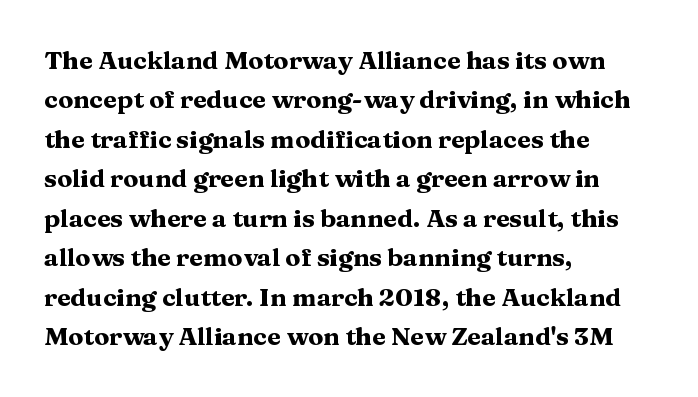
{"italic": "no", "bold": "yes", "underline": "no", "align": "left", "line_spacing": "normal", "line_spacing_ratio": 1.58, "letter_spacing": "normal", "letter_spacing_em": 0.0, "glyph_px": 25}
